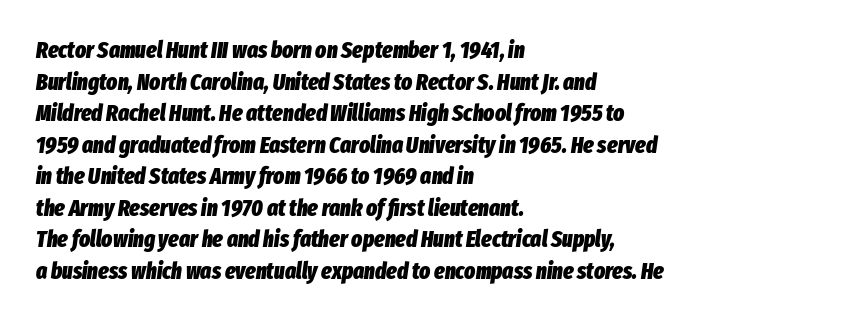
A typesetter would call this leading conventional body-copy spacing. The whole block is typeset with a tilt. These lines are set flush left with a ragged right edge. The letters are bold, with thick, heavy strokes.
